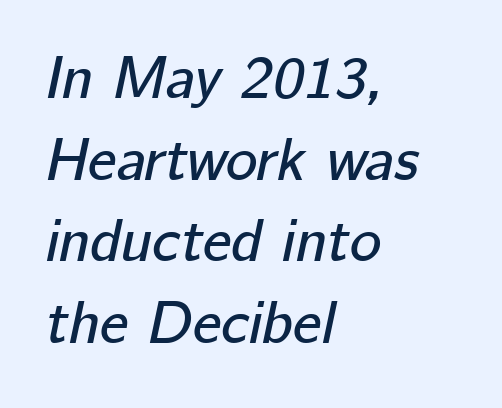
Left-aligned paragraph, ragged on the right. The passage shown is not underscored anywhere. Vertical spacing — default. Yep, that's italic — everything's leaning. Proportional: the letters do not fall into vertical columns.
